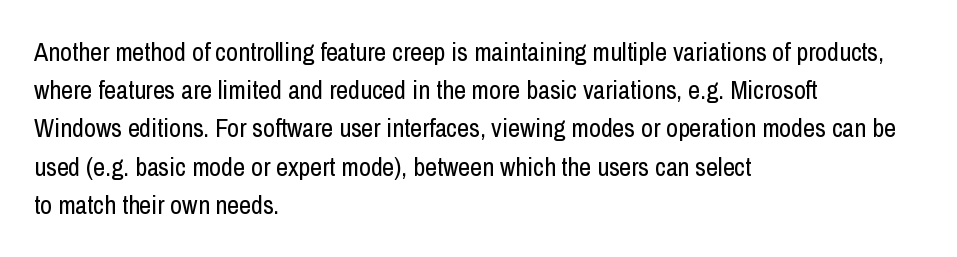
The image shows 26 px text type, upright; set left-aligned, normal line spacing (1.47x), normal letter spacing, not underlined.
